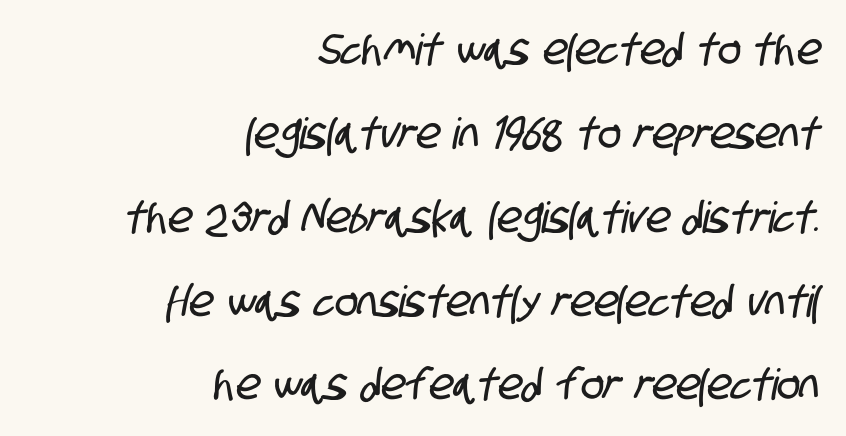
Q: Is the typeface a serif or a sans-serif typeface? A: Sans-serif.
Q: Is the text underlined? A: No.
Q: How is the paragraph aligned? A: Right-aligned.
Q: Is the spacing between letters normal or unusually wide? A: Normal.
Q: Is the spacing between lines tight, normal or loose? A: Loose.
Q: Width (condensed, normal, or wide)? A: Condensed.
Q: Stroke contrast? A: Low.
Q: x-height? A: Large.
Q: Monospaced? A: No.
